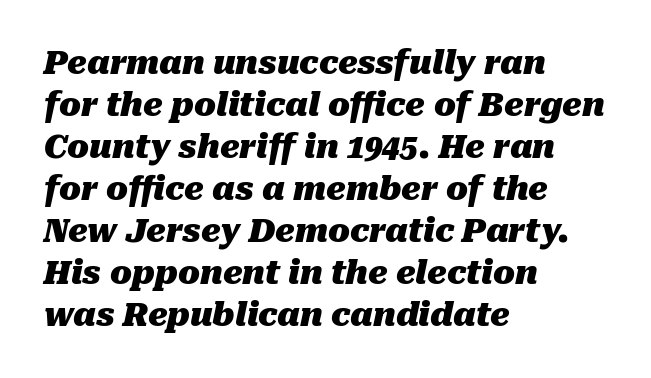
The rag falls on the right side of this text block. Weight: bold. Regarding leading, the lines here are spaced in the standard way. The tracking reads as untouched default to a designer's eye.
